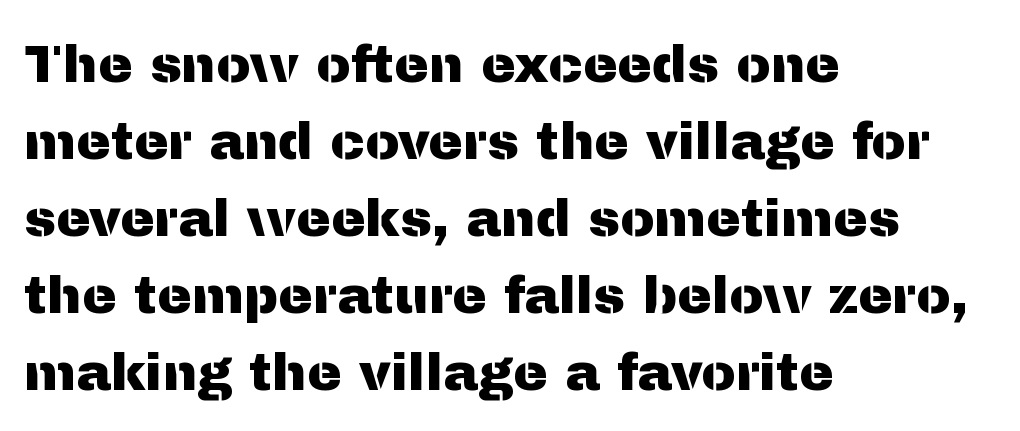
Interline gaps are of average width in this sample. Proportional: the letters do not fall into vertical columns. You can tell it's not italic because the verticals are truly vertical. Check where the strokes stop: nothing finishes them off — pure sans. Where is the straight margin? On the left. Decoration check: the copy has no underline.
